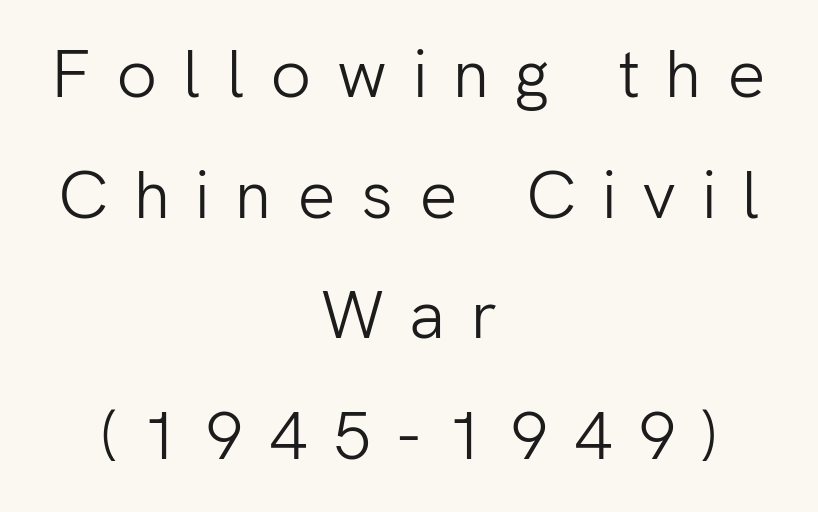
{"serif": "no", "italic": "no", "bold": "no", "weight": "light", "width": "normal", "stroke_contrast": "low", "x_height": "medium", "monospaced": "no", "underline": "no", "align": "center", "line_spacing_ratio": 1.8, "letter_spacing": "wide", "letter_spacing_em": 0.38, "glyph_px": 67}
